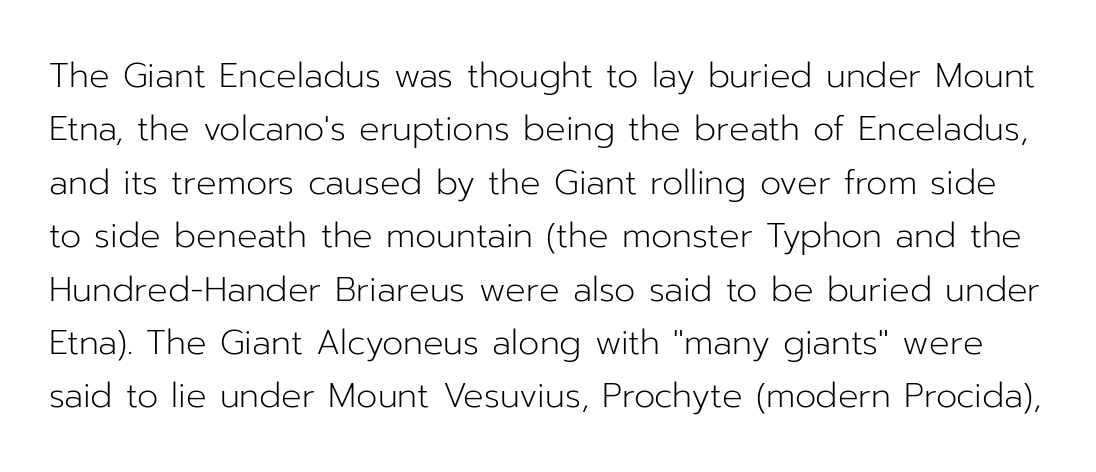
Q: Is the text bold? A: No.
Q: Is the text italic (slanted)? A: No, it is upright.
Q: Is the typeface a serif or a sans-serif typeface? A: Sans-serif.
Q: Is the text underlined? A: No.
Q: Is the spacing between letters normal or unusually wide? A: Normal.
Q: Is the spacing between lines tight, normal or loose? A: Normal.
Q: Width (condensed, normal, or wide)? A: Normal.
Q: Stroke contrast? A: Low.
Q: x-height? A: Medium.
Q: Monospaced? A: No.
